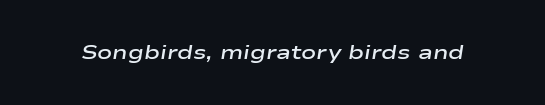
{"italic": "yes", "lean": "right", "slant_degrees": 9, "bold": "semi", "underline": "no", "letter_spacing": "normal", "letter_spacing_em": 0.0, "glyph_px": 20}
